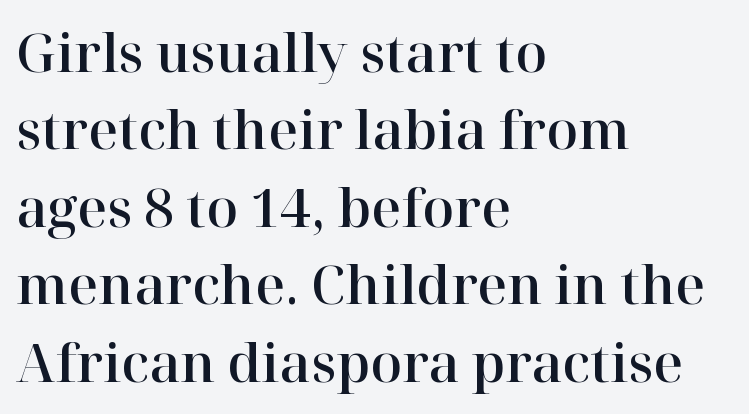
Q: Is the text italic (slanted)? A: No, it is upright.
Q: Is the typeface a serif or a sans-serif typeface? A: Serif.
Q: Is the text underlined? A: No.
Q: How is the paragraph aligned? A: Left-aligned.
Q: Is the spacing between letters normal or unusually wide? A: Normal.
Q: Is the spacing between lines tight, normal or loose? A: Normal.
Q: Width (condensed, normal, or wide)? A: Normal.
Q: Stroke contrast? A: High.
Q: x-height? A: Medium.
Q: Monospaced? A: No.
